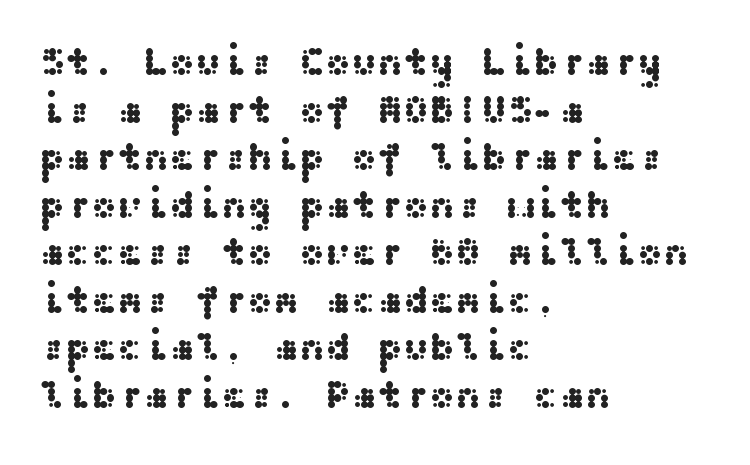
Q: Is the text italic (slanted)? A: No, it is upright.
Q: Is the typeface a serif or a sans-serif typeface? A: Sans-serif.
Q: Is the text underlined? A: No.
Q: How is the paragraph aligned? A: Left-aligned.
Q: Is the spacing between letters normal or unusually wide? A: Normal.
Q: Width (condensed, normal, or wide)? A: Wide.
Q: Stroke contrast? A: Medium.
Q: x-height? A: Medium.
